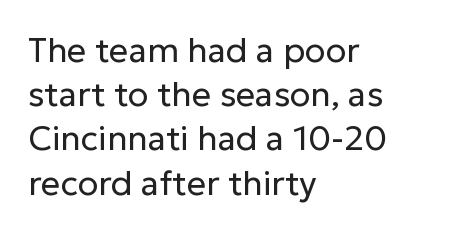
{"serif": "no", "italic": "no", "bold": "no", "weight": "regular", "width": "normal", "stroke_contrast": "low", "x_height": "medium", "monospaced": "no", "underline": "no", "align": "left", "line_spacing": "normal", "line_spacing_ratio": 1.3, "letter_spacing": "normal", "letter_spacing_em": 0.0, "glyph_px": 34}
